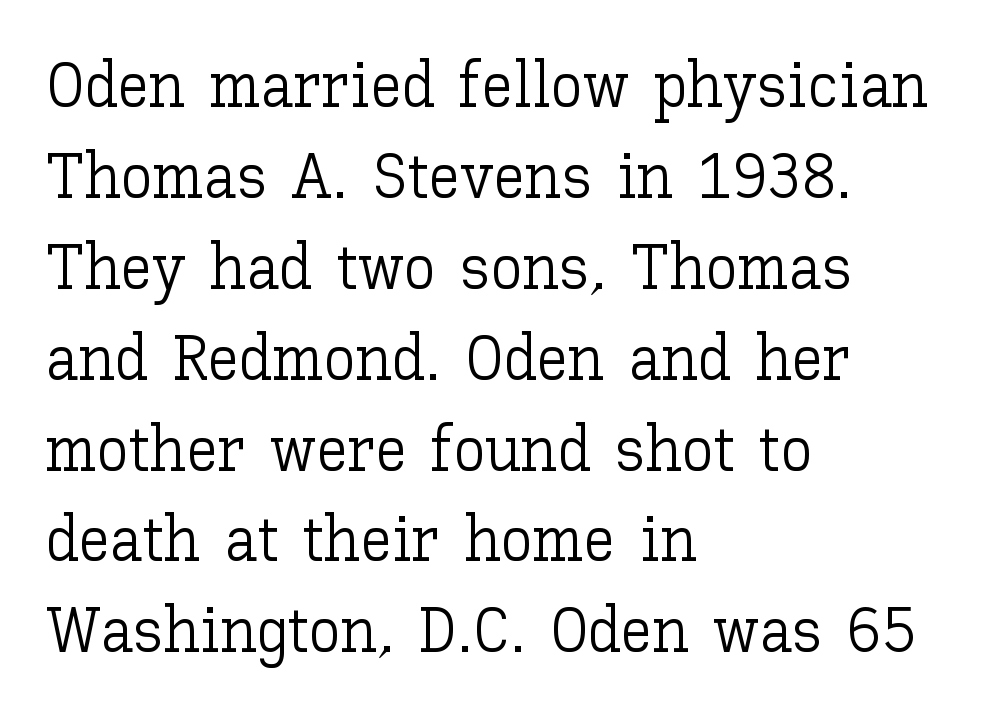
Q: Is the text bold? A: No.
Q: Is the text italic (slanted)? A: No, it is upright.
Q: Is the text underlined? A: No.
Q: How is the paragraph aligned? A: Left-aligned.
Q: Is the spacing between letters normal or unusually wide? A: Normal.
Q: Is the spacing between lines tight, normal or loose? A: Normal.
Q: Width (condensed, normal, or wide)? A: Normal.
Q: Stroke contrast? A: Low.
Q: x-height? A: Medium.
Q: Monospaced? A: No.
